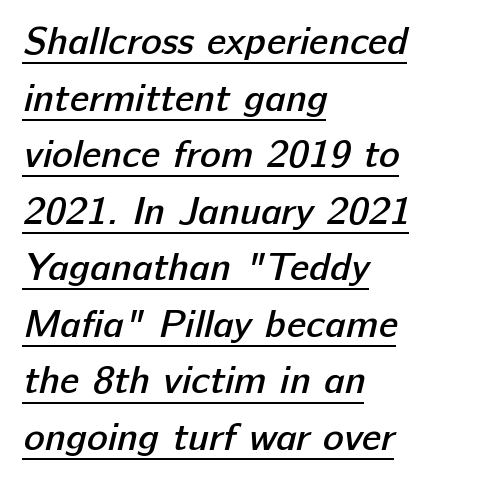
Q: Is the text bold? A: Semi-bold.
Q: Is the typeface a serif or a sans-serif typeface? A: Sans-serif.
Q: Is the text underlined? A: Yes.
Q: How is the paragraph aligned? A: Left-aligned.
Q: Is the spacing between letters normal or unusually wide? A: Normal.
Q: Is the spacing between lines tight, normal or loose? A: Normal.
Q: Width (condensed, normal, or wide)? A: Normal.
Q: Stroke contrast? A: Low.
Q: x-height? A: Medium.
Q: Monospaced? A: No.
